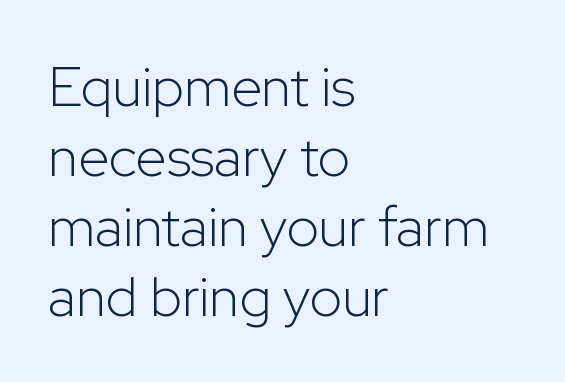
{"serif": "no", "italic": "no", "bold": "no", "weight": "light", "width": "normal", "stroke_contrast": "low", "x_height": "medium", "monospaced": "no", "underline": "no", "align": "left", "line_spacing": "normal", "line_spacing_ratio": 1.25, "letter_spacing": "normal", "letter_spacing_em": 0.0, "glyph_px": 56}
